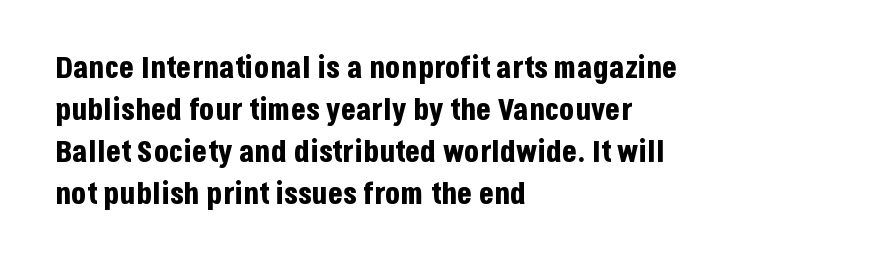
Q: Is the text bold? A: Yes.
Q: Is the text italic (slanted)? A: No, it is upright.
Q: Is the typeface a serif or a sans-serif typeface? A: Sans-serif.
Q: Is the text underlined? A: No.
Q: How is the paragraph aligned? A: Left-aligned.
Q: Is the spacing between letters normal or unusually wide? A: Normal.
Q: Is the spacing between lines tight, normal or loose? A: Normal.
Q: Width (condensed, normal, or wide)? A: Condensed.
Q: Stroke contrast? A: Low.
Q: x-height? A: Large.
Q: Monospaced? A: No.
